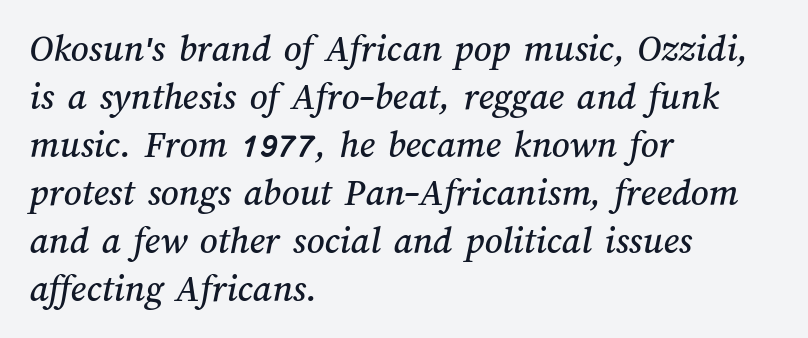
{"width": "normal", "stroke_contrast": "medium", "x_height": "medium", "monospaced": "no", "underline": "no", "align": "left", "line_spacing_ratio": 1.23, "letter_spacing": "normal", "letter_spacing_em": 0.0, "glyph_px": 39}
